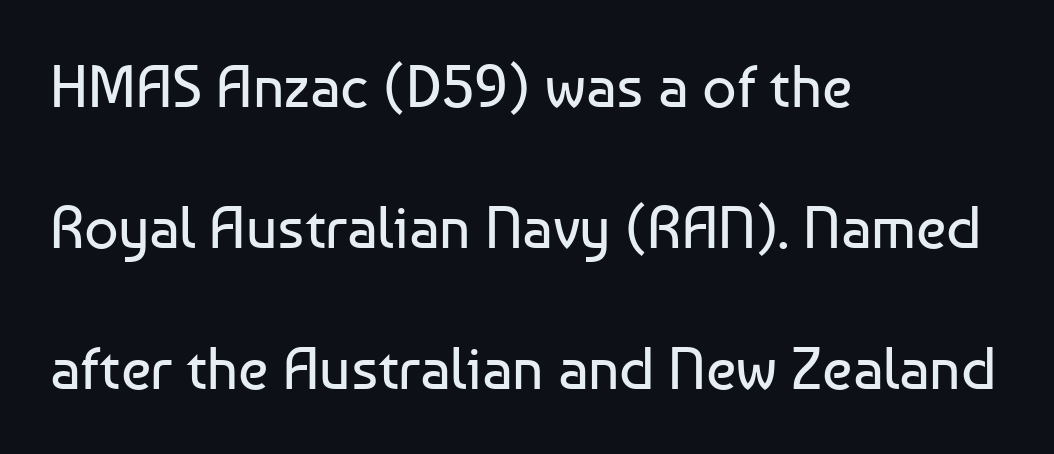
If you drew a ruler down the left edge, every line would touch it. The string is rendered with underlining switched off. Italic: no, the glyphs are upright roman. The characters display no serif detailing; their extremities are plain. A typesetter would call this proportional, since set widths differ per character.
